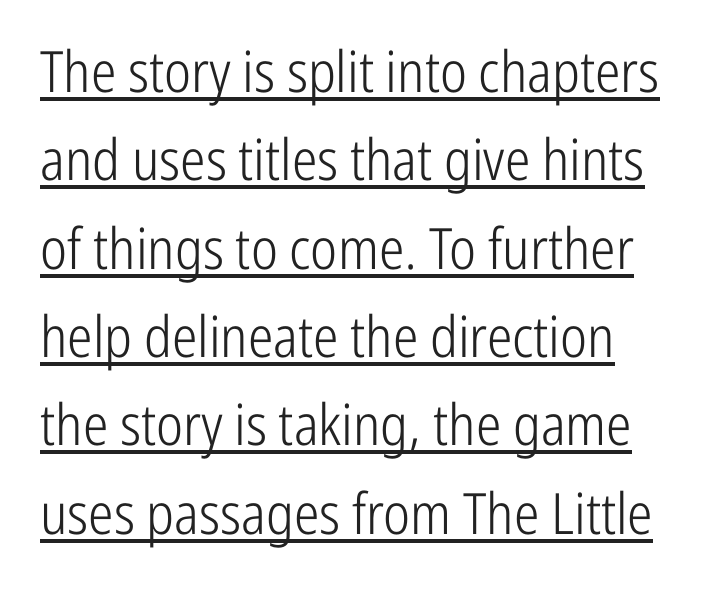
{"serif": "no", "italic": "no", "bold": "no", "weight": "light", "width": "condensed", "stroke_contrast": "low", "x_height": "medium", "monospaced": "no", "underline": "yes", "line_spacing": "normal", "line_spacing_ratio": 1.55, "letter_spacing": "normal", "letter_spacing_em": 0.0, "glyph_px": 57}
